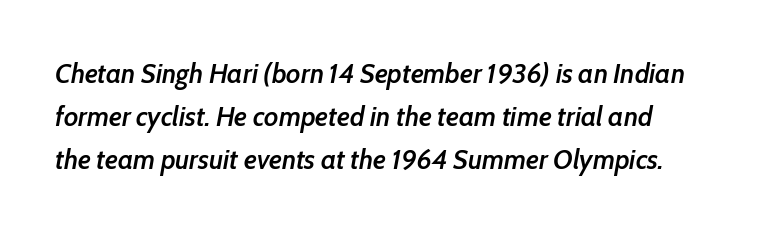
Q: Is the text bold? A: Semi-bold.
Q: Is the text italic (slanted)? A: Yes, it leans right by about 10 degrees.
Q: Is the text underlined? A: No.
Q: Is the spacing between letters normal or unusually wide? A: Normal.
Q: Is the spacing between lines tight, normal or loose? A: Normal.
Q: Width (condensed, normal, or wide)? A: Condensed.
Q: Stroke contrast? A: Low.
Q: x-height? A: Medium.
Q: Monospaced? A: No.
